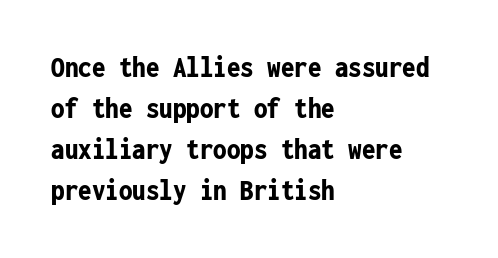
Q: Is the text bold? A: Yes.
Q: Is the text italic (slanted)? A: No, it is upright.
Q: Is the typeface a serif or a sans-serif typeface? A: Sans-serif.
Q: Is the text underlined? A: No.
Q: How is the paragraph aligned? A: Left-aligned.
Q: Is the spacing between letters normal or unusually wide? A: Normal.
Q: Is the spacing between lines tight, normal or loose? A: Normal.
Q: Width (condensed, normal, or wide)? A: Condensed.
Q: Stroke contrast? A: Low.
Q: x-height? A: Medium.
Q: Monospaced? A: Yes.
